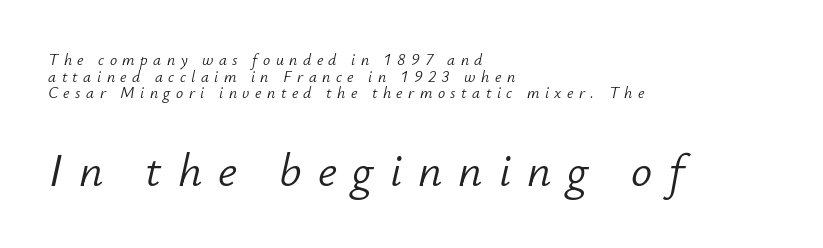
The image shows 47 px light type, italic (leaning right); set left-aligned, tight line spacing (1.04x), unusually wide letter spacing (+0.34 em), not underlined; the second (bottom) block is 2.94x larger; low stroke contrast and a small x-height.
